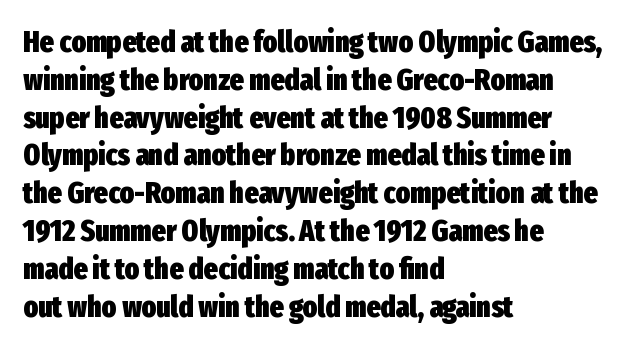
The image shows 30 px heavy, condensed sans-serif type, upright; set left-aligned, normal line spacing (1.26x), normal letter spacing, not underlined; low stroke contrast and a medium x-height.
